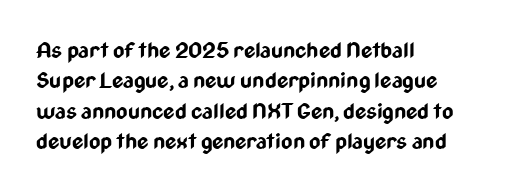
The image shows 22 px bold type, upright; set left-aligned, normal line spacing (1.38x), normal letter spacing, not underlined.
